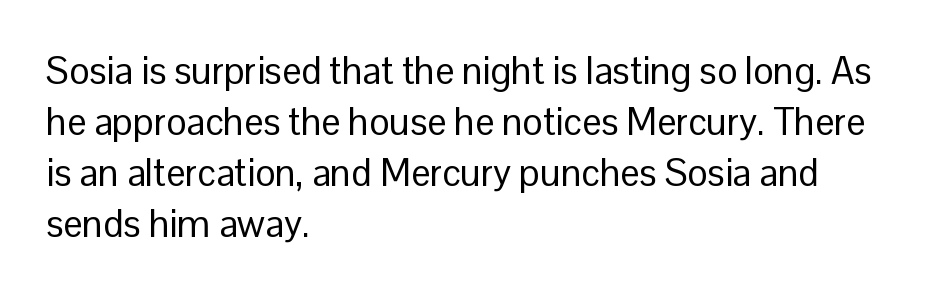
{"serif": "no", "italic": "no", "bold": "no", "weight": "regular", "width": "normal", "stroke_contrast": "low", "x_height": "medium", "monospaced": "no", "underline": "no", "align": "left", "line_spacing": "normal", "line_spacing_ratio": 1.34, "letter_spacing": "normal", "letter_spacing_em": 0.0, "glyph_px": 38}
